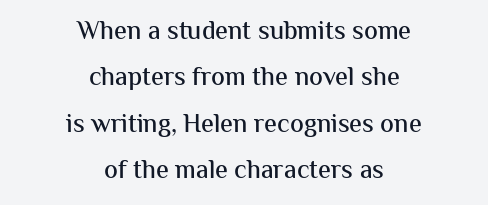
Q: Is the text italic (slanted)? A: No, it is upright.
Q: Is the text underlined? A: No.
Q: How is the paragraph aligned? A: Centered.
Q: Is the spacing between letters normal or unusually wide? A: Normal.
